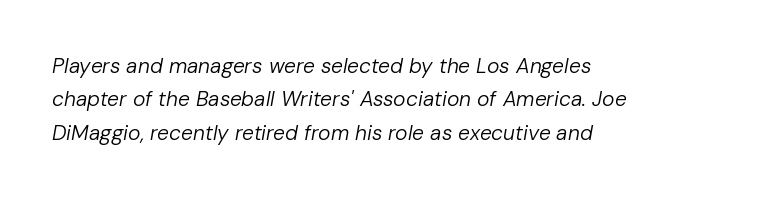
Default kerning and tracking; the words read as compact shapes. The glyphs are unaccompanied by any horizontal stroke below them. No extra ink here — the face is not bold. This sample keeps an unexceptional amount of space between lines. The passage shown leans; its letterforms are oblique.
